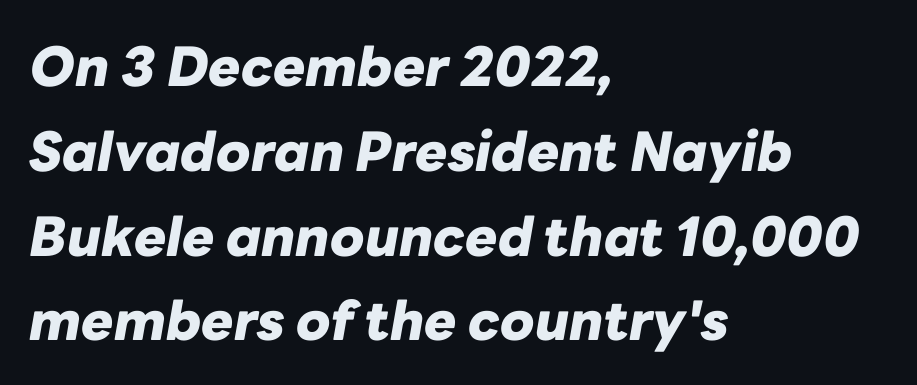
Q: Is the text bold? A: Yes.
Q: Is the text italic (slanted)? A: Yes, it leans right by about 10 degrees.
Q: Is the text underlined? A: No.
Q: How is the paragraph aligned? A: Left-aligned.
Q: Is the spacing between letters normal or unusually wide? A: Normal.
Q: Is the spacing between lines tight, normal or loose? A: Normal.
Q: Width (condensed, normal, or wide)? A: Normal.
Q: Stroke contrast? A: Low.
Q: x-height? A: Medium.
Q: Monospaced? A: No.
